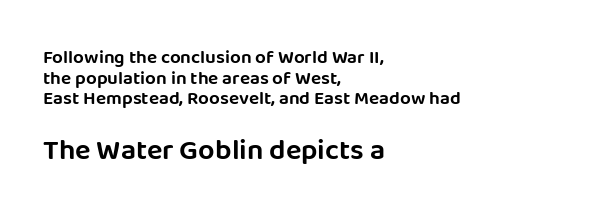
{"serif": "no", "italic": "no", "width": "normal", "stroke_contrast": "low", "x_height": "large", "monospaced": "no", "underline": "no", "align": "left", "line_spacing": "tight", "line_spacing_ratio": 1.08, "letter_spacing": "normal", "letter_spacing_em": 0.0, "larger_block": "second", "size_ratio": 1.53, "glyph_px": 29}
